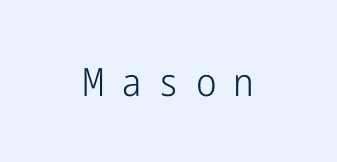
Designer's note — italics off, roman on. A quiet, ordinary-to-light weight characterises the typeface. A typesetter would call this heavily tracked-out type. Descenders are the only things crossing below the line. The type family on display is of the sans-serif kind.
